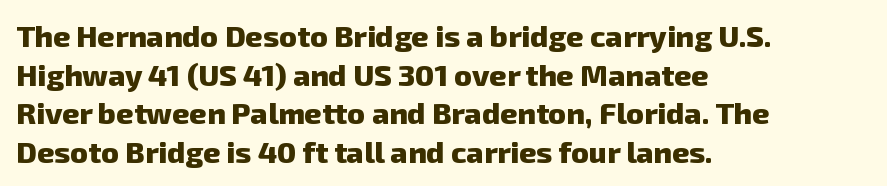
Q: Is the text bold? A: Yes.
Q: Is the typeface a serif or a sans-serif typeface? A: Sans-serif.
Q: Is the text underlined? A: No.
Q: How is the paragraph aligned? A: Left-aligned.
Q: Is the spacing between letters normal or unusually wide? A: Normal.
Q: Is the spacing between lines tight, normal or loose? A: Normal.
Q: Width (condensed, normal, or wide)? A: Normal.
Q: Stroke contrast? A: Low.
Q: x-height? A: Medium.
Q: Monospaced? A: No.
